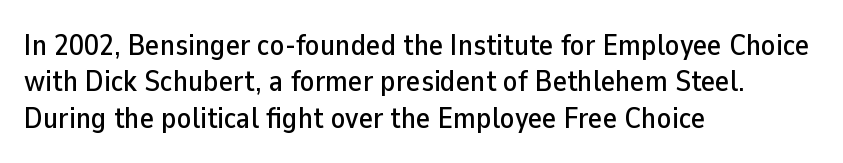
The image shows 30 px sans-serif type, upright; set left-aligned, line spacing 1.21x, normal letter spacing, not underlined; low stroke contrast and a medium x-height.
